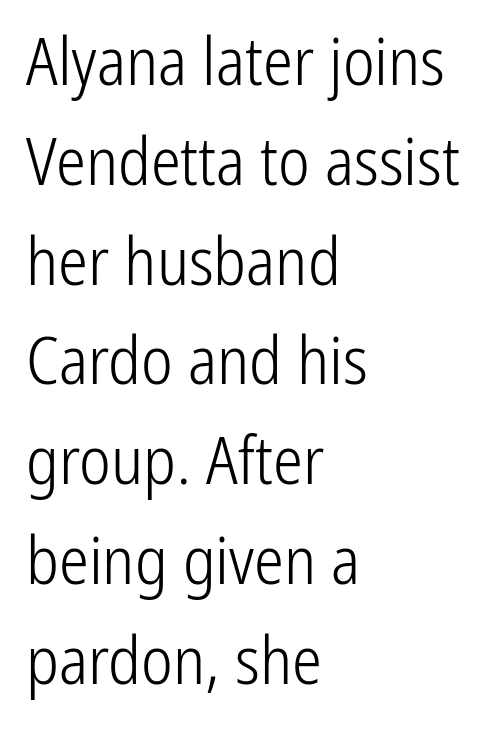
The image shows 67 px light, condensed sans-serif type, upright; set left-aligned, normal line spacing (1.49x), normal letter spacing, not underlined; low stroke contrast and a medium x-height.
